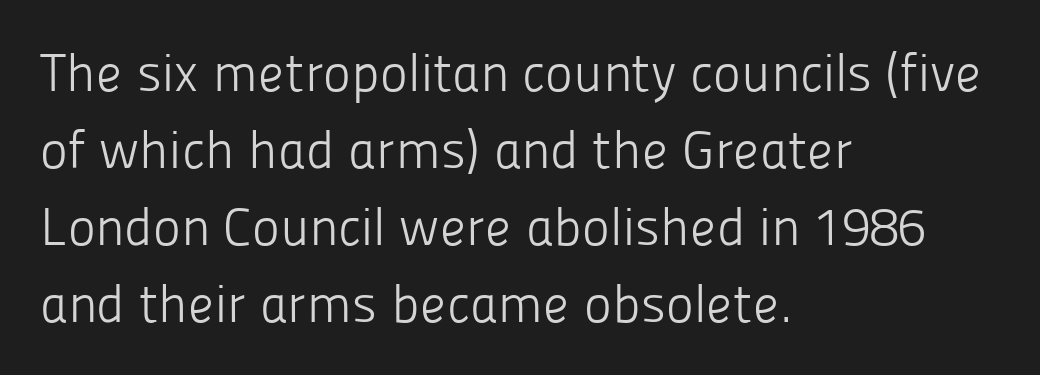
{"serif": "no", "italic": "no", "bold": "no", "weight": "light", "width": "normal", "stroke_contrast": "low", "x_height": "medium", "monospaced": "no", "underline": "no", "align": "left", "line_spacing": "normal", "line_spacing_ratio": 1.45, "letter_spacing": "normal", "letter_spacing_em": 0.0, "glyph_px": 53}
